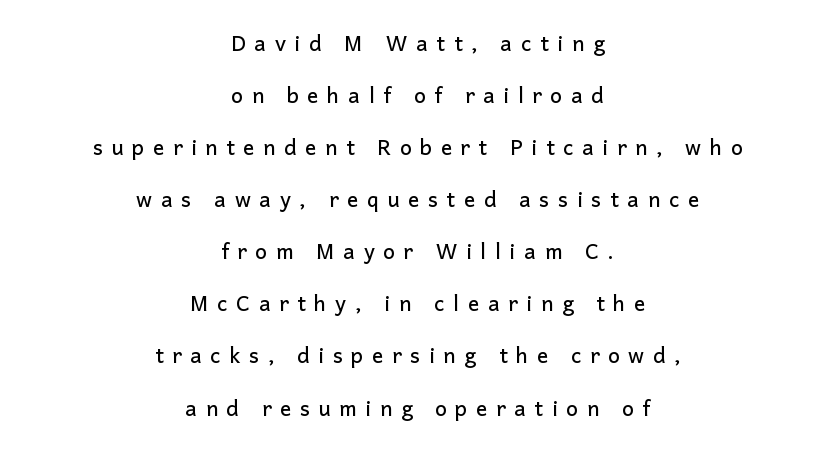
The image shows 21 px text type, upright; set centered, loose line spacing (2.48x), unusually wide letter spacing (+0.41 em), not underlined.
